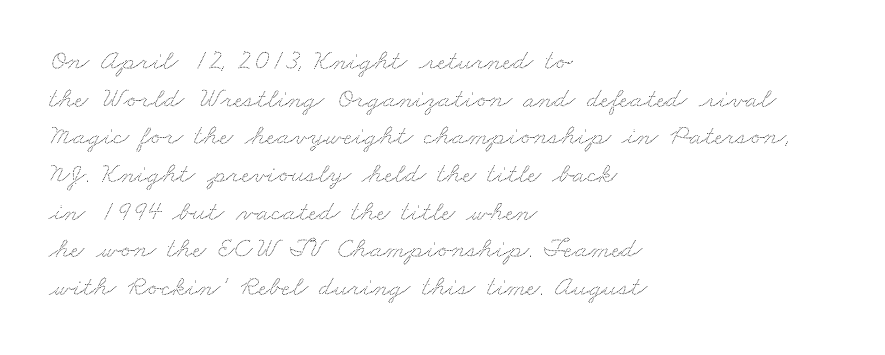
Q: Is the text underlined? A: No.
Q: How is the paragraph aligned? A: Left-aligned.
Q: Is the spacing between letters normal or unusually wide? A: Normal.
Q: Is the spacing between lines tight, normal or loose? A: Normal.
Q: Width (condensed, normal, or wide)? A: Wide.
Q: Stroke contrast? A: Low.
Q: x-height? A: Small.
Q: Monospaced? A: No.
